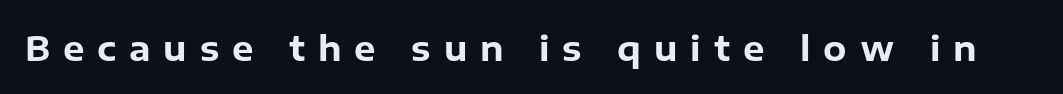
Weight: bold. This is the regular roman posture of the typeface. This sample has the flowing, uneven cadence of proportional lettering. Students, note that the glyphs here are deliberately spaced far apart. Only glyphs here, with clear space below each row.
